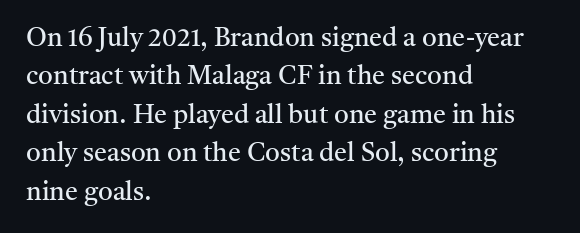
Q: Is the text bold? A: No.
Q: Is the text italic (slanted)? A: No, it is upright.
Q: Is the text underlined? A: No.
Q: How is the paragraph aligned? A: Left-aligned.
Q: Is the spacing between letters normal or unusually wide? A: Normal.
Q: Is the spacing between lines tight, normal or loose? A: Normal.
